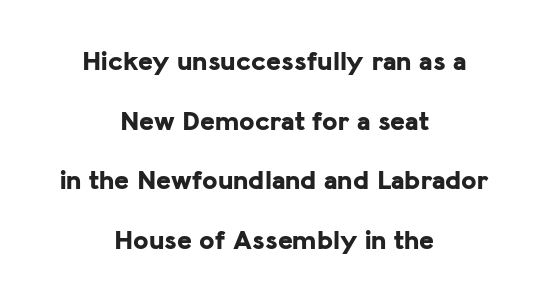
The image shows 28 px bold sans-serif type, upright; set centered, loose line spacing (2.13x), normal letter spacing, not underlined; low stroke contrast and a medium x-height.
